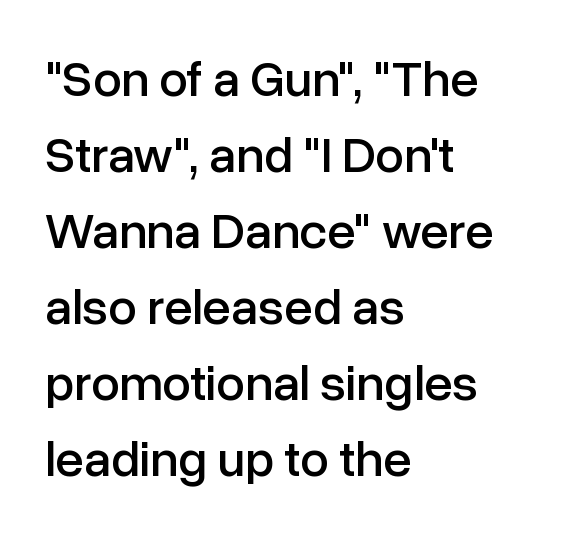
Q: Is the text italic (slanted)? A: No, it is upright.
Q: Is the typeface a serif or a sans-serif typeface? A: Sans-serif.
Q: Is the text underlined? A: No.
Q: How is the paragraph aligned? A: Left-aligned.
Q: Is the spacing between letters normal or unusually wide? A: Normal.
Q: Is the spacing between lines tight, normal or loose? A: Normal.
Q: Width (condensed, normal, or wide)? A: Normal.
Q: Stroke contrast? A: Low.
Q: x-height? A: Medium.
Q: Monospaced? A: No.
